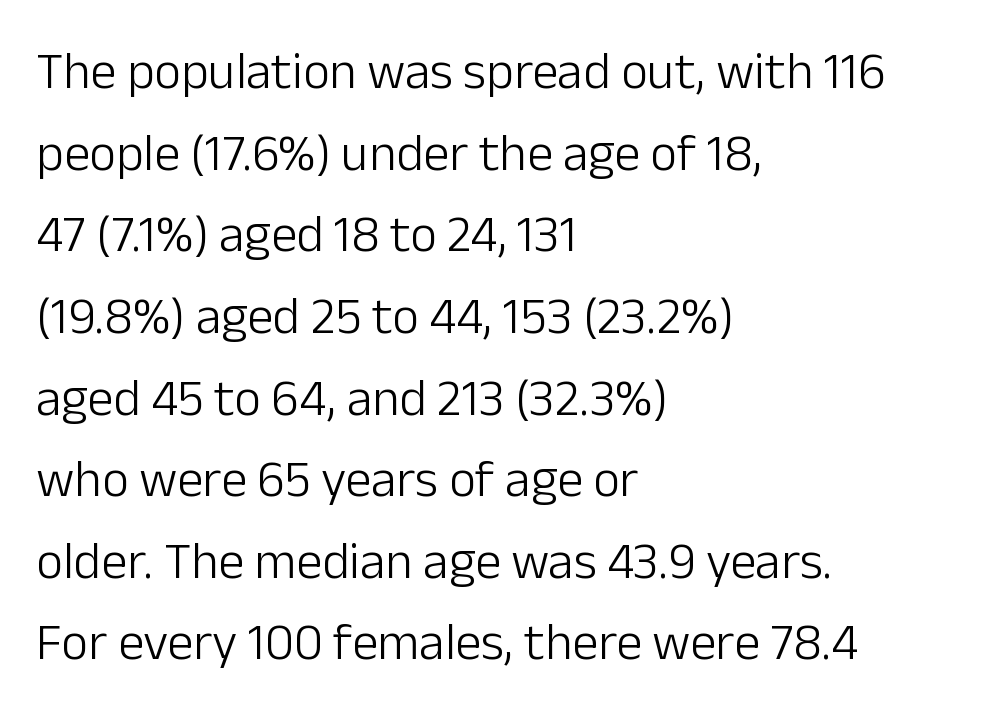
Compared with a centered layout, this one pins lines to the left instead. The type is set solid horizontally, with unmodified tracking. Classification — sans serif. The typesetting does not lean heavy: it is not bold.
